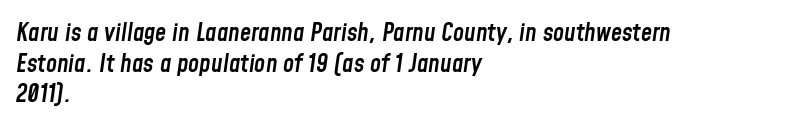
{"italic": "yes", "lean": "right", "slant_degrees": 8, "bold": "semi", "underline": "no", "align": "left", "line_spacing_ratio": 1.23, "letter_spacing": "normal", "letter_spacing_em": 0.0, "glyph_px": 25}
